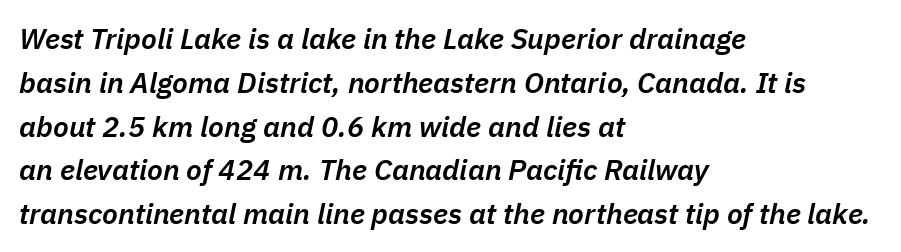
Line beginnings align vertically; line endings do not. Think of a printed novel: that variable character pitch is what you see here. A clean baseline with only descenders dipping below it. The whole block is typeset with a tilt. A semibold gives these letters moderate extra thickness, short of bold.
